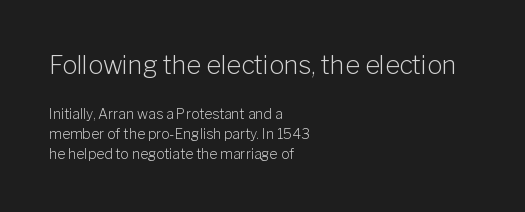
The image shows 25 px text type, upright; set left-aligned, normal line spacing (1.43x), normal letter spacing, not underlined; the first (top) block is 1.79x larger.
